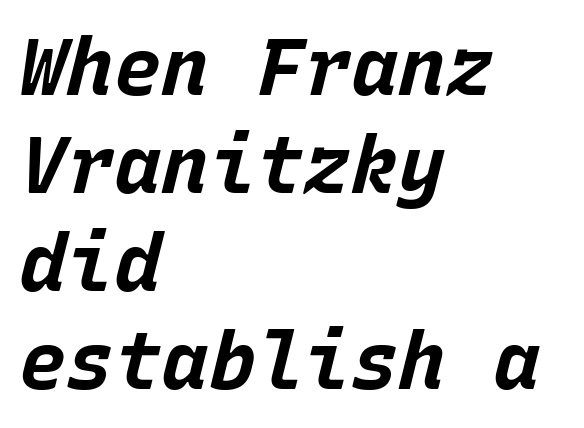
The image shows 79 px bold type, italic (leaning right), monospaced; set left-aligned, line spacing 1.24x, normal letter spacing, not underlined; low stroke contrast and a large x-height.
